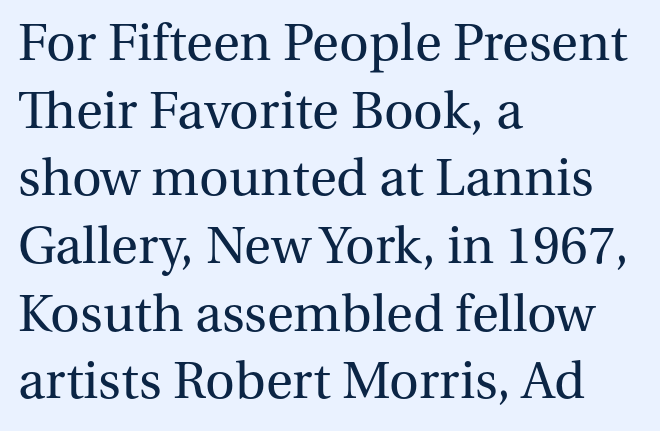
{"serif": "yes", "italic": "no", "bold": "no", "weight": "regular", "width": "normal", "stroke_contrast": "medium", "x_height": "medium", "monospaced": "no", "underline": "no", "align": "left", "line_spacing_ratio": 1.23, "letter_spacing": "normal", "letter_spacing_em": 0.0, "glyph_px": 55}
